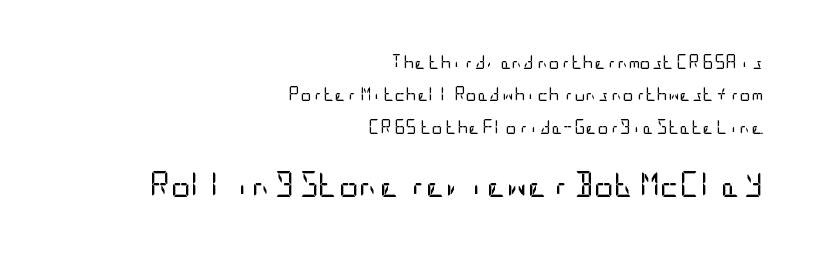
Q: Is the text bold? A: No.
Q: Is the text italic (slanted)? A: No, it is upright.
Q: Is the text underlined? A: No.
Q: How is the paragraph aligned? A: Right-aligned.
Q: Is the spacing between letters normal or unusually wide? A: Normal.
Q: Is the spacing between lines tight, normal or loose? A: Loose.
Q: Which block of text is set in a larger size, the first (top) or the second (bottom)? A: The second (bottom) one.
